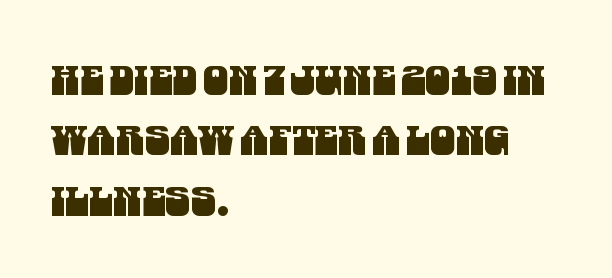
The image shows 41 px condensed sans-serif type; set left-aligned, normal line spacing (1.47x), normal letter spacing, not underlined; medium stroke contrast and a large x-height.
